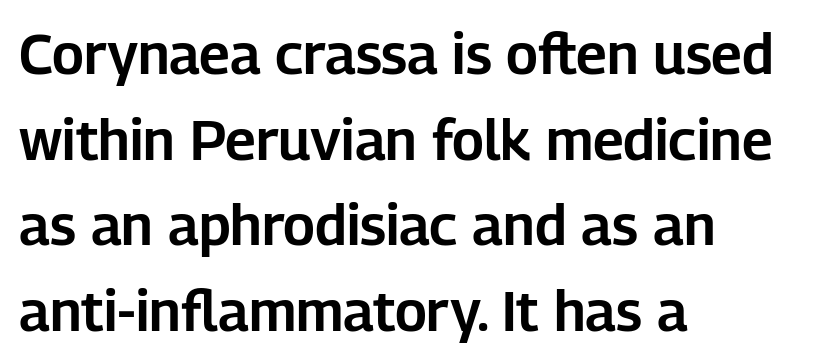
The image shows 56 px sans-serif type, upright; set left-aligned, normal line spacing (1.53x), normal letter spacing, not underlined; low stroke contrast and a medium x-height.
